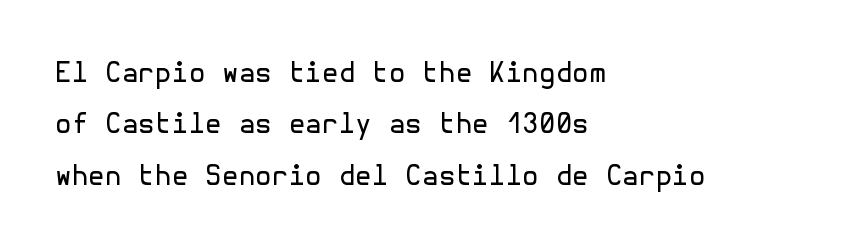
Q: Is the text bold? A: No.
Q: Is the text italic (slanted)? A: No, it is upright.
Q: Is the text underlined? A: No.
Q: How is the paragraph aligned? A: Left-aligned.
Q: Is the spacing between letters normal or unusually wide? A: Normal.
Q: Is the spacing between lines tight, normal or loose? A: Loose.
